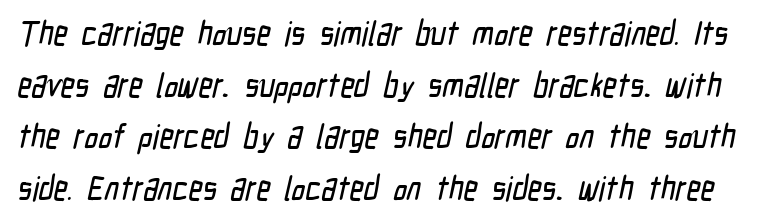
The image shows 34 px condensed sans-serif type; set normal line spacing (1.52x), normal letter spacing, not underlined; low stroke contrast and a medium x-height.
